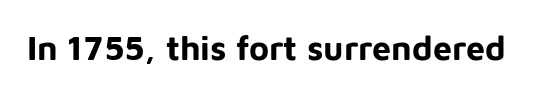
The image shows 34 px bold sans-serif type, upright; set normal letter spacing, not underlined; low stroke contrast and a medium x-height.
